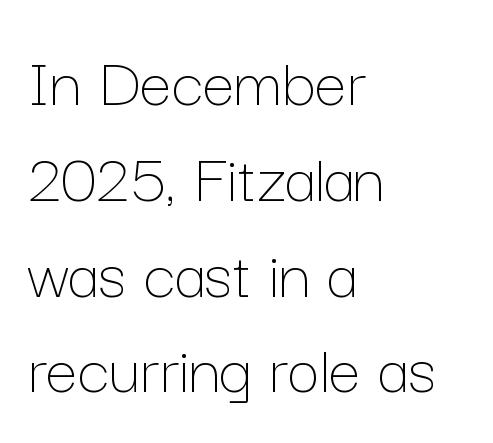
Q: Is the text bold? A: No.
Q: Is the text italic (slanted)? A: No, it is upright.
Q: Is the text underlined? A: No.
Q: How is the paragraph aligned? A: Left-aligned.
Q: Is the spacing between letters normal or unusually wide? A: Normal.
Q: Is the spacing between lines tight, normal or loose? A: Normal.
Q: Width (condensed, normal, or wide)? A: Normal.
Q: Stroke contrast? A: Low.
Q: x-height? A: Medium.
Q: Monospaced? A: No.
